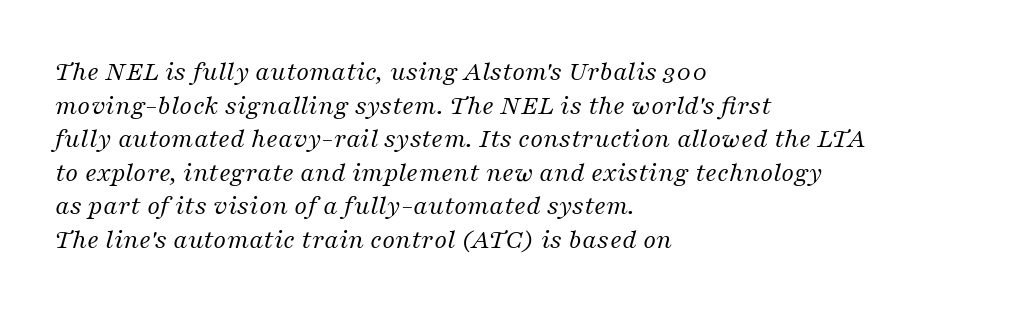
{"serif": "yes", "italic": "yes", "lean": "right", "slant_degrees": 16, "bold": "no", "weight": "regular", "width": "normal", "stroke_contrast": "medium", "x_height": "medium", "monospaced": "no", "underline": "no", "align": "left", "line_spacing_ratio": 1.2, "letter_spacing": "normal", "letter_spacing_em": 0.0, "glyph_px": 28}
